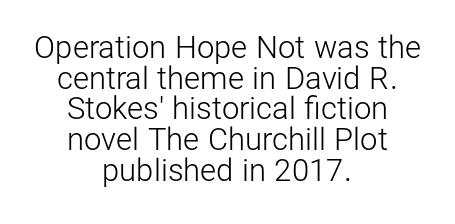
Q: Is the text bold? A: No.
Q: Is the text italic (slanted)? A: No, it is upright.
Q: Is the typeface a serif or a sans-serif typeface? A: Sans-serif.
Q: Is the text underlined? A: No.
Q: How is the paragraph aligned? A: Centered.
Q: Is the spacing between letters normal or unusually wide? A: Normal.
Q: Is the spacing between lines tight, normal or loose? A: Tight.
Q: Width (condensed, normal, or wide)? A: Normal.
Q: Stroke contrast? A: Low.
Q: x-height? A: Medium.
Q: Monospaced? A: No.
